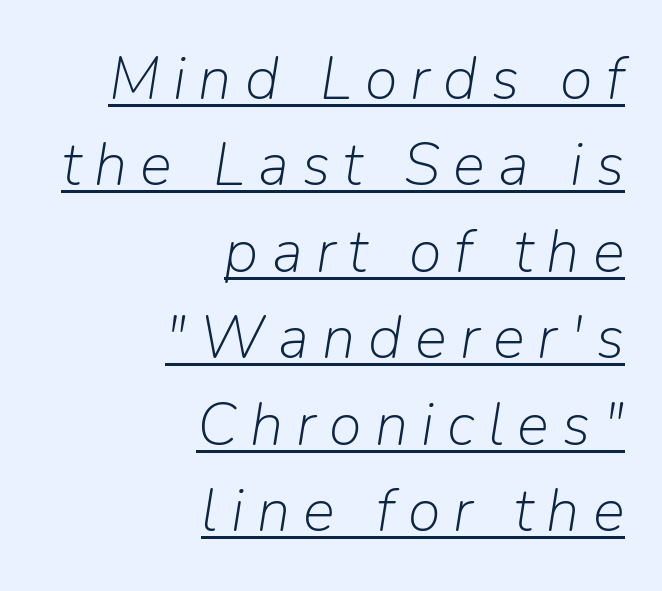
The image shows 60 px light type, italic (leaning right); set right-aligned, normal line spacing (1.44x), unusually wide letter spacing (+0.22 em), underlined; low stroke contrast and a medium x-height.
